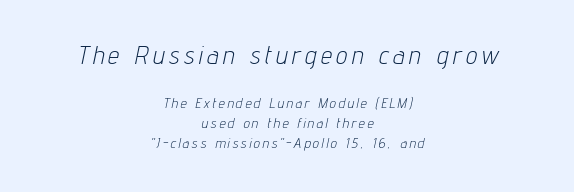
{"italic": "yes", "lean": "right", "slant_degrees": 12, "bold": "no", "underline": "no", "align": "center", "line_spacing": "normal", "line_spacing_ratio": 1.42, "larger_block": "first", "size_ratio": 1.79, "glyph_px": 25}
